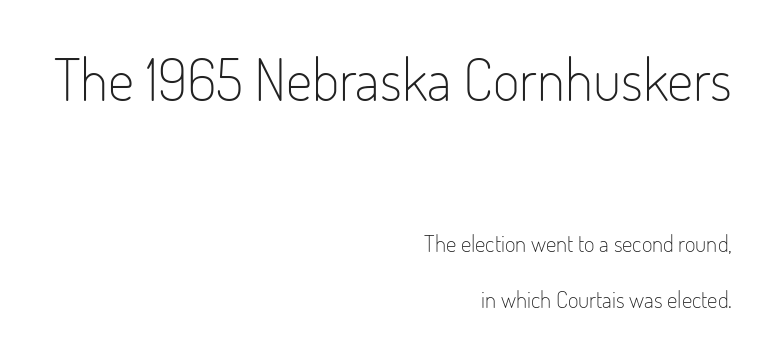
Q: Is the text bold? A: No.
Q: Is the text italic (slanted)? A: No, it is upright.
Q: Is the typeface a serif or a sans-serif typeface? A: Sans-serif.
Q: Is the text underlined? A: No.
Q: How is the paragraph aligned? A: Right-aligned.
Q: Is the spacing between letters normal or unusually wide? A: Normal.
Q: Is the spacing between lines tight, normal or loose? A: Loose.
Q: Which block of text is set in a larger size, the first (top) or the second (bottom)? A: The first (top) one.
Q: Width (condensed, normal, or wide)? A: Condensed.
Q: Stroke contrast? A: Low.
Q: x-height? A: Small.
Q: Monospaced? A: No.
